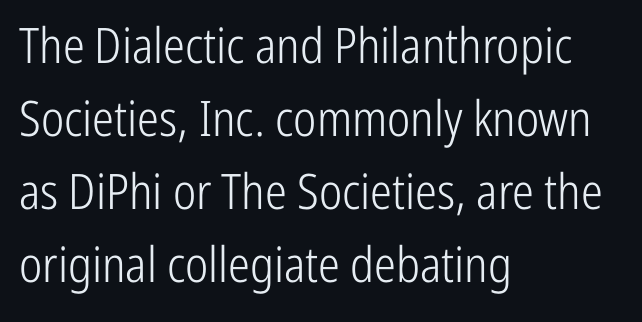
The image shows 49 px light, condensed sans-serif type, upright; set left-aligned, normal line spacing (1.49x), normal letter spacing, not underlined; low stroke contrast and a medium x-height.
